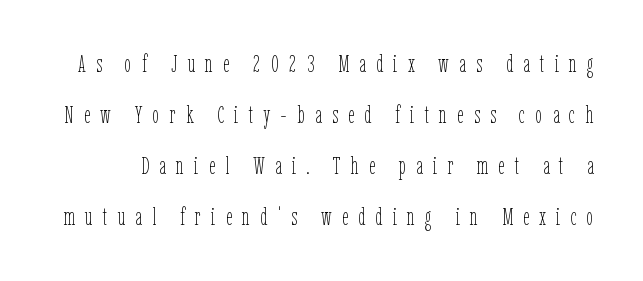
This block would shrink considerably if given ordinary leading; it's expanded now. Stems and bowls with no extra thickness — not bold. A typesetter would mark this as roman, not italic. Descenders are the only things crossing below the line.
